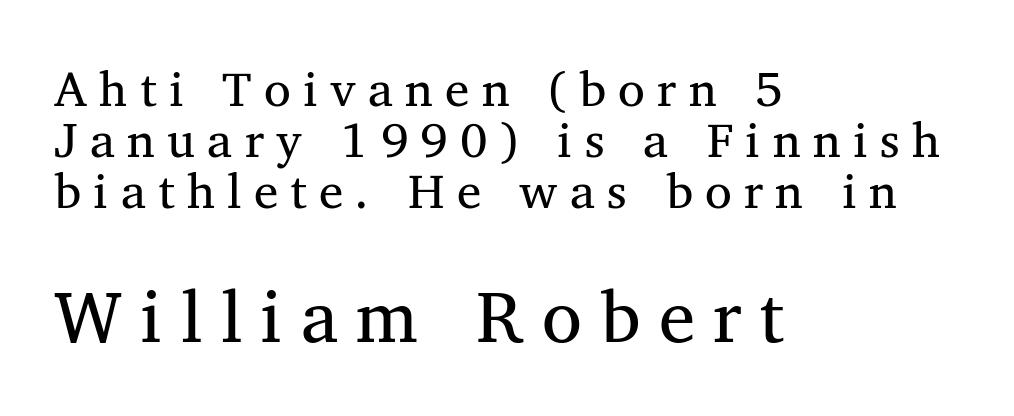
{"serif": "yes", "italic": "no", "bold": "no", "weight": "regular", "width": "normal", "stroke_contrast": "medium", "x_height": "medium", "monospaced": "no", "underline": "no", "align": "left", "line_spacing": "tight", "line_spacing_ratio": 1.04, "letter_spacing": "wide", "letter_spacing_em": 0.25, "larger_block": "second", "size_ratio": 1.49, "glyph_px": 73}
